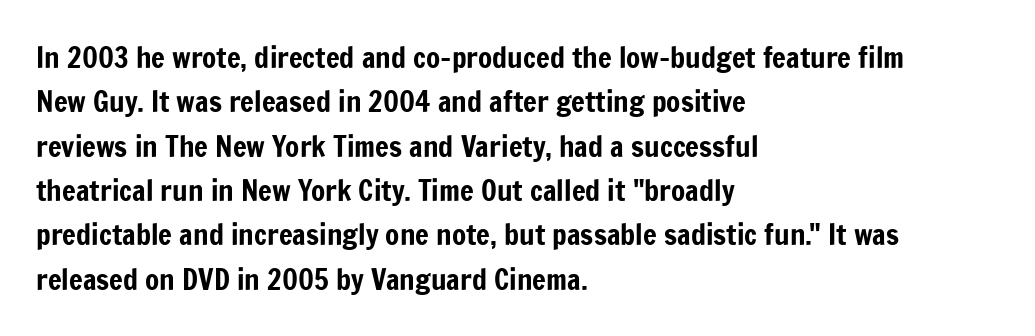
{"serif": "no", "italic": "no", "width": "condensed", "stroke_contrast": "low", "x_height": "medium", "monospaced": "no", "underline": "no", "align": "left", "line_spacing": "normal", "line_spacing_ratio": 1.53, "letter_spacing": "normal", "letter_spacing_em": 0.0, "glyph_px": 29}
